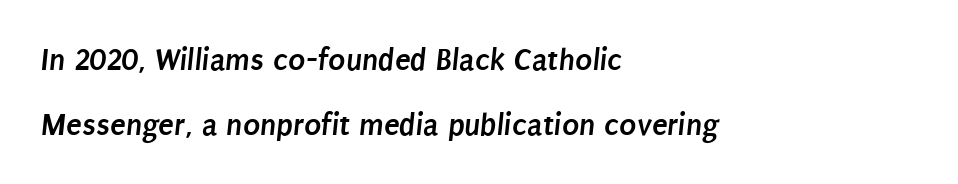
Q: Is the text bold? A: Yes.
Q: Is the typeface a serif or a sans-serif typeface? A: Sans-serif.
Q: Is the text underlined? A: No.
Q: How is the paragraph aligned? A: Left-aligned.
Q: Is the spacing between letters normal or unusually wide? A: Normal.
Q: Is the spacing between lines tight, normal or loose? A: Loose.
Q: Width (condensed, normal, or wide)? A: Condensed.
Q: Stroke contrast? A: Low.
Q: x-height? A: Large.
Q: Monospaced? A: No.
